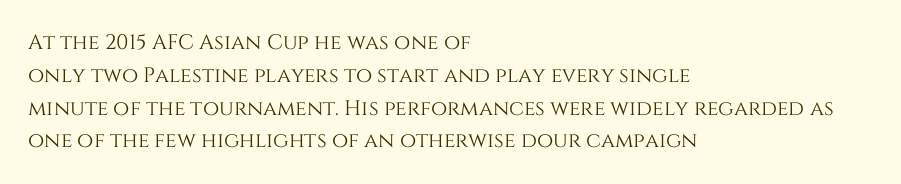
The image shows 21 px text type, upright; set left-aligned, normal line spacing (1.56x), normal letter spacing, not underlined.
